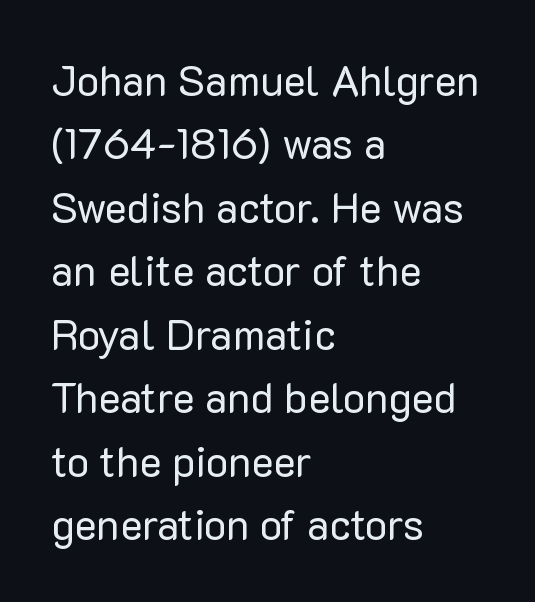
Do the characters align in a grid? No, the font is proportional. This reads as an unemphasized weight, regular at the heaviest. Reading down the block, your eye returns to a fixed left position each line. Characters remain perfectly vertical along every line.
